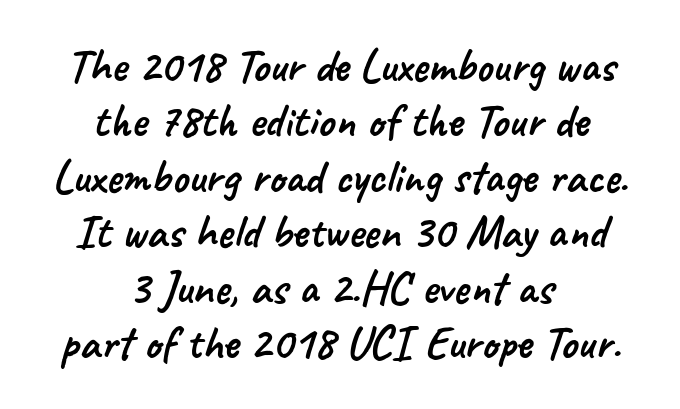
Nope, no serifs anywhere on these letters. Alignment: centered. Looks like regular typesetting: each glyph gets only the width it needs. The passage shown is not underscored anywhere.
